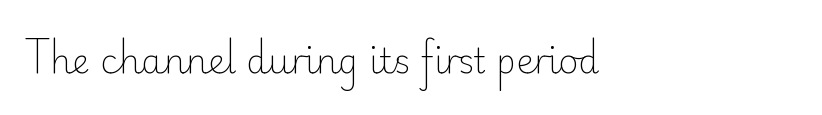
{"serif": "no", "italic": "no", "bold": "no", "weight": "light", "width": "normal", "stroke_contrast": "low", "x_height": "small", "monospaced": "no", "underline": "no", "align": "left", "letter_spacing": "normal", "letter_spacing_em": 0.0, "glyph_px": 34}
